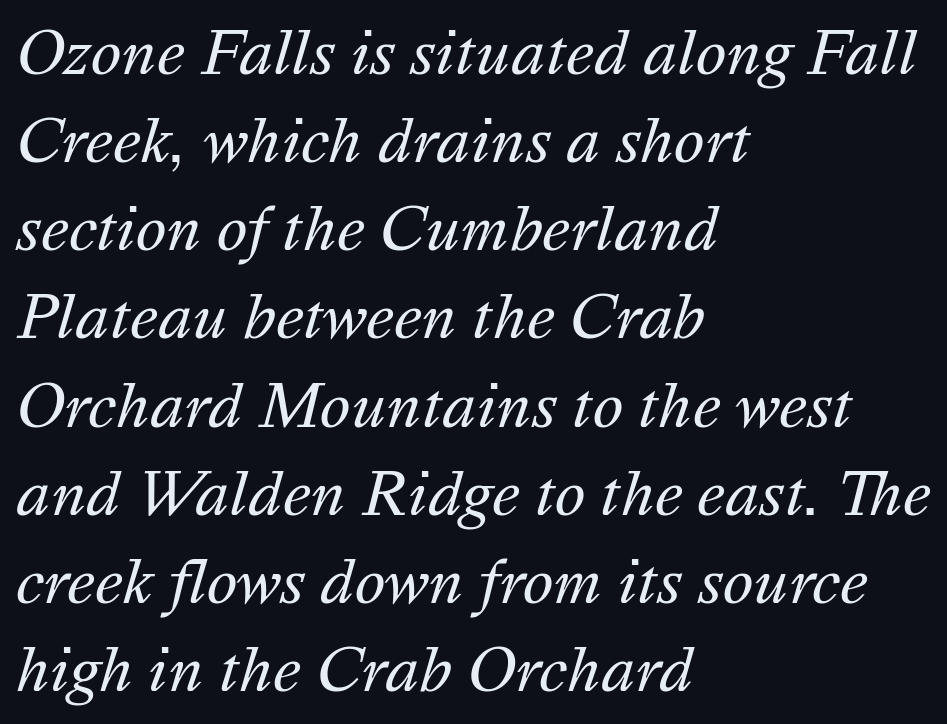
The image shows 58 px regular-weight type, italic (leaning right); set left-aligned, normal line spacing (1.52x), normal letter spacing, not underlined; medium stroke contrast and a medium x-height.
